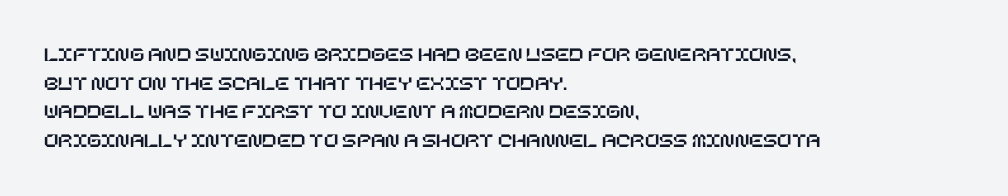
The rendering keeps characters at their native spacing. Does the lettering tilt? It doesn't — this is upright. Descender tails drop into unmarked territory. The lines sit at an ordinary, default distance from one another. One-word summary of the alignment: left.
